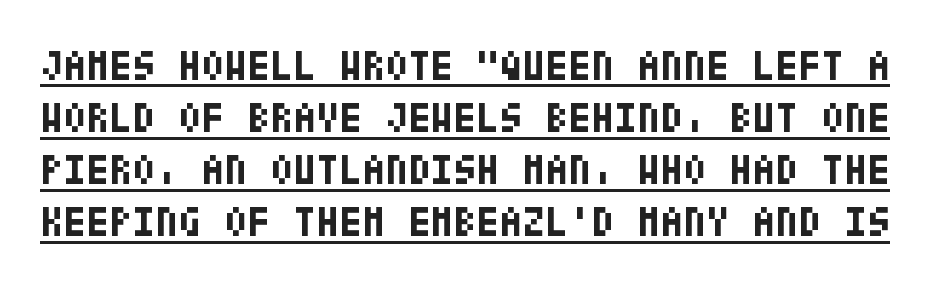
{"serif": "no", "italic": "no", "bold": "yes", "weight": "bold", "width": "condensed", "stroke_contrast": "low", "x_height": "large", "underline": "yes", "line_spacing_ratio": 1.24, "letter_spacing": "normal", "letter_spacing_em": 0.0, "glyph_px": 42}
